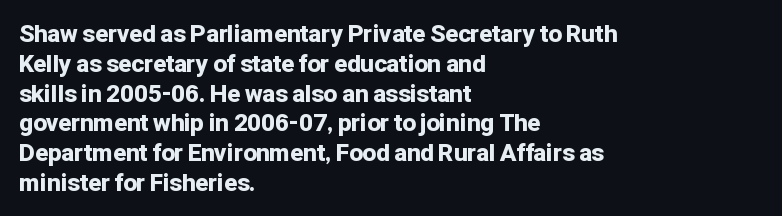
{"italic": "no", "bold": "yes", "underline": "no", "align": "left", "line_spacing_ratio": 1.24, "letter_spacing": "normal", "letter_spacing_em": 0.0, "glyph_px": 24}
